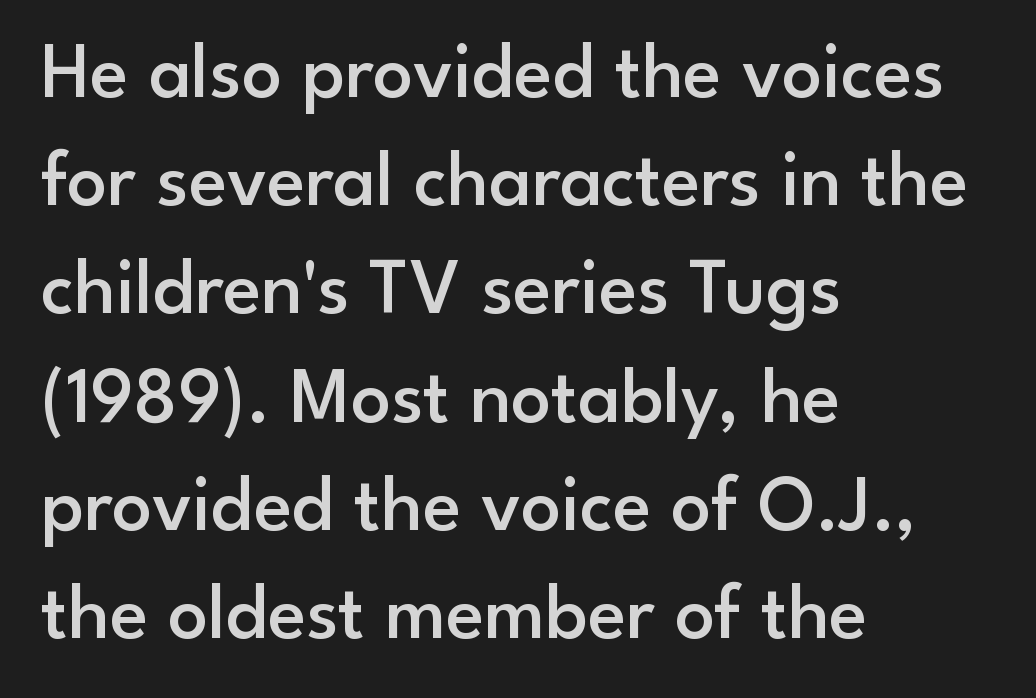
Q: Is the text bold? A: Semi-bold.
Q: Is the text italic (slanted)? A: No, it is upright.
Q: Is the typeface a serif or a sans-serif typeface? A: Sans-serif.
Q: Is the text underlined? A: No.
Q: How is the paragraph aligned? A: Left-aligned.
Q: Is the spacing between letters normal or unusually wide? A: Normal.
Q: Is the spacing between lines tight, normal or loose? A: Normal.
Q: Width (condensed, normal, or wide)? A: Normal.
Q: Stroke contrast? A: Low.
Q: x-height? A: Small.
Q: Monospaced? A: No.
